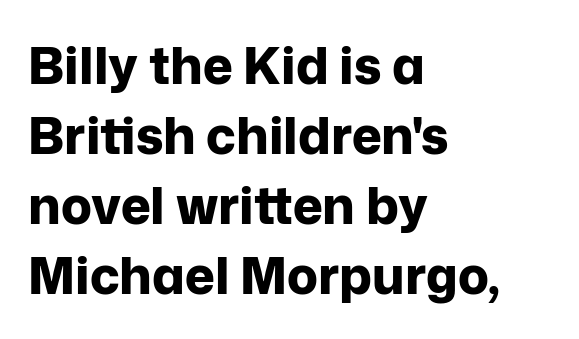
{"serif": "no", "italic": "no", "bold": "yes", "weight": "bold", "width": "normal", "stroke_contrast": "low", "x_height": "medium", "monospaced": "no", "underline": "no", "align": "left", "line_spacing": "normal", "line_spacing_ratio": 1.37, "letter_spacing": "normal", "letter_spacing_em": 0.0, "glyph_px": 51}
